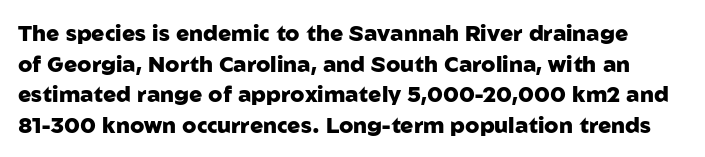
{"italic": "no", "bold": "yes", "underline": "no", "line_spacing": "normal", "line_spacing_ratio": 1.39, "letter_spacing": "normal", "letter_spacing_em": 0.0, "glyph_px": 22}
